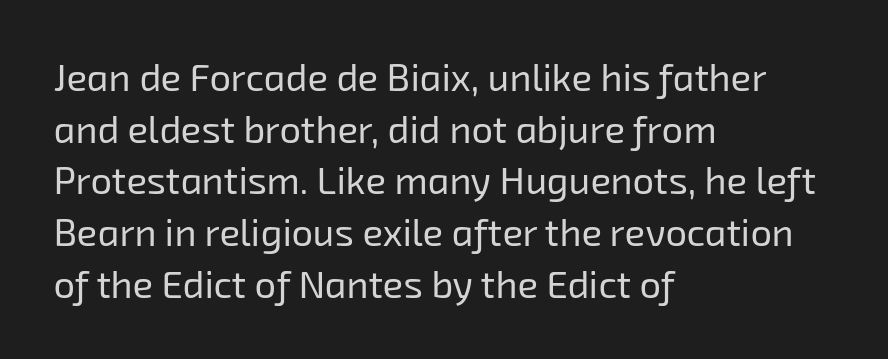
{"serif": "no", "bold": "no", "weight": "regular", "width": "normal", "stroke_contrast": "low", "x_height": "medium", "monospaced": "no", "underline": "no", "align": "left", "line_spacing": "normal", "line_spacing_ratio": 1.36, "letter_spacing": "normal", "letter_spacing_em": 0.0, "glyph_px": 38}
